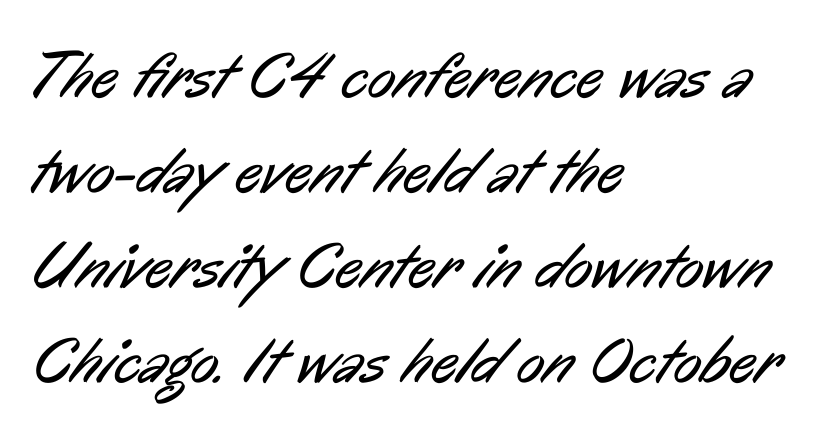
Unlike a traditional serif, this face leaves its strokes unadorned. All the whitespace from short lines collects on the right. Letters have the restrained weight of plain body copy at most. Evenly set lines give the paragraph a standard silhouette.
